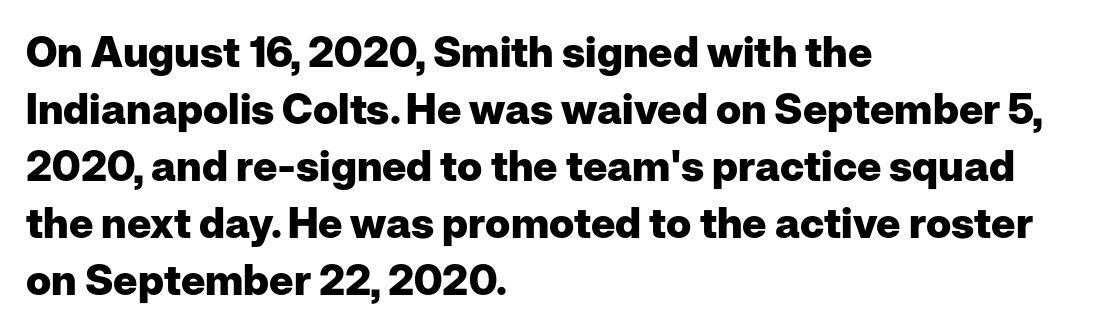
The image shows 42 px heavy sans-serif type, upright; set left-aligned, normal line spacing (1.36x), normal letter spacing, not underlined; low stroke contrast and a medium x-height.
